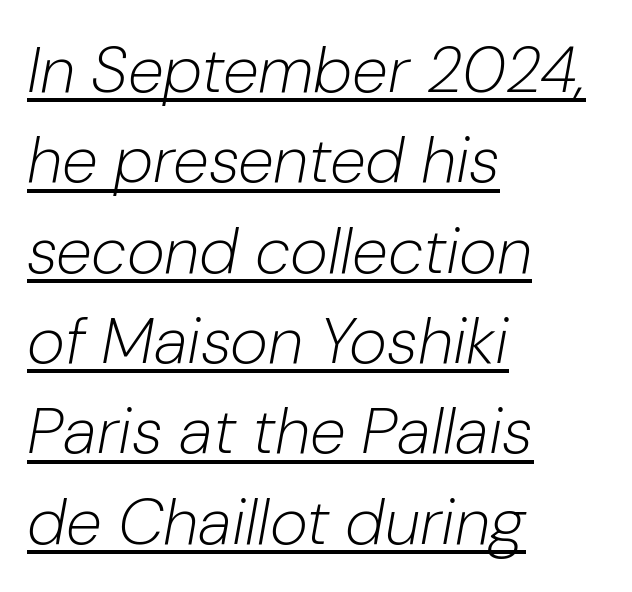
{"italic": "yes", "lean": "right", "slant_degrees": 10, "bold": "no", "weight": "light", "width": "normal", "stroke_contrast": "low", "x_height": "medium", "monospaced": "no", "underline": "yes", "align": "left", "line_spacing": "normal", "line_spacing_ratio": 1.39, "letter_spacing": "normal", "letter_spacing_em": 0.0, "glyph_px": 65}
